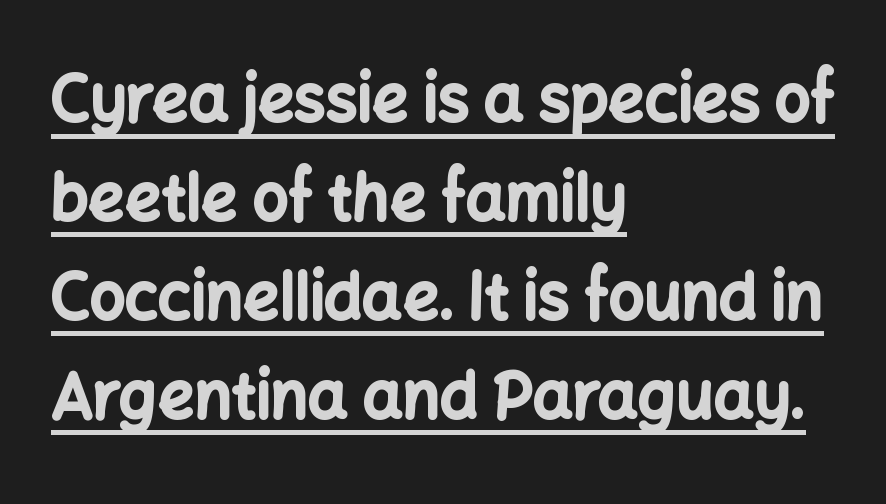
The image shows 63 px bold sans-serif type, upright; set left-aligned, normal line spacing (1.57x), normal letter spacing, underlined; low stroke contrast and a medium x-height.
